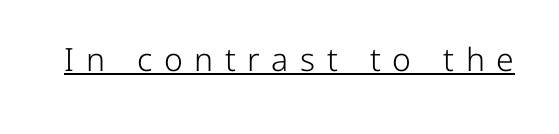
Q: Is the text bold? A: No.
Q: Is the text italic (slanted)? A: No, it is upright.
Q: Is the typeface a serif or a sans-serif typeface? A: Sans-serif.
Q: Is the text underlined? A: Yes.
Q: Is the spacing between letters normal or unusually wide? A: Unusually wide.
Q: Width (condensed, normal, or wide)? A: Normal.
Q: Stroke contrast? A: Low.
Q: x-height? A: Medium.
Q: Monospaced? A: No.
